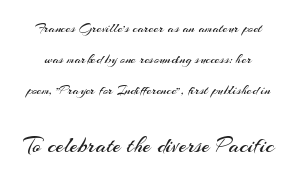
The image shows 23 px text type; set loose line spacing (2.22x), normal letter spacing, not underlined; the second (bottom) block is 1.64x larger.
